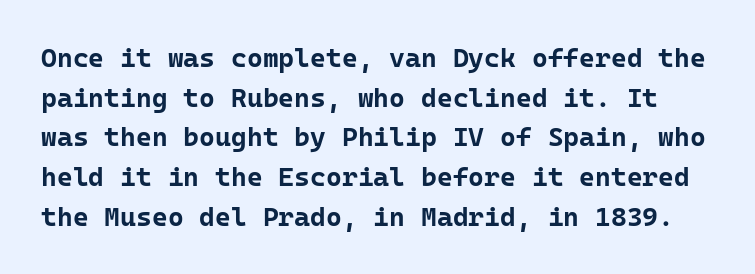
Q: Is the text bold? A: Yes.
Q: Is the text italic (slanted)? A: No, it is upright.
Q: Is the text underlined? A: No.
Q: Is the spacing between letters normal or unusually wide? A: Normal.
Q: Is the spacing between lines tight, normal or loose? A: Normal.
